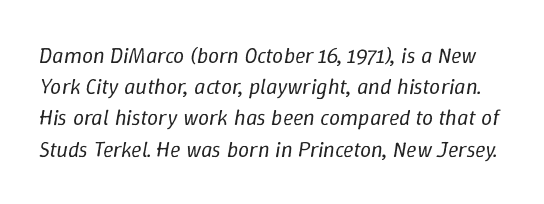
Q: Is the text bold? A: No.
Q: Is the text italic (slanted)? A: Yes, it leans right by about 9 degrees.
Q: Is the text underlined? A: No.
Q: Is the spacing between letters normal or unusually wide? A: Normal.
Q: Is the spacing between lines tight, normal or loose? A: Normal.
